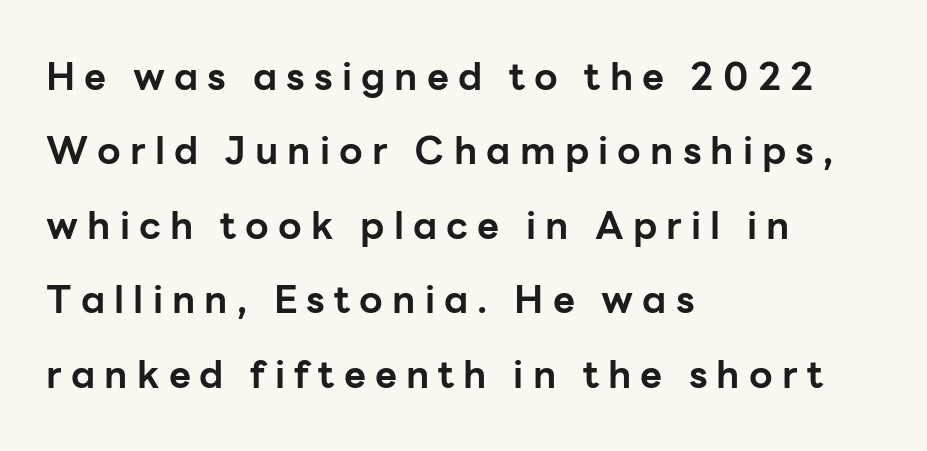
Q: Is the text bold? A: Yes.
Q: Is the text italic (slanted)? A: No, it is upright.
Q: Is the typeface a serif or a sans-serif typeface? A: Sans-serif.
Q: Is the text underlined? A: No.
Q: How is the paragraph aligned? A: Left-aligned.
Q: Is the spacing between letters normal or unusually wide? A: Unusually wide.
Q: Is the spacing between lines tight, normal or loose? A: Loose.
Q: Width (condensed, normal, or wide)? A: Normal.
Q: Stroke contrast? A: Low.
Q: x-height? A: Medium.
Q: Monospaced? A: No.
